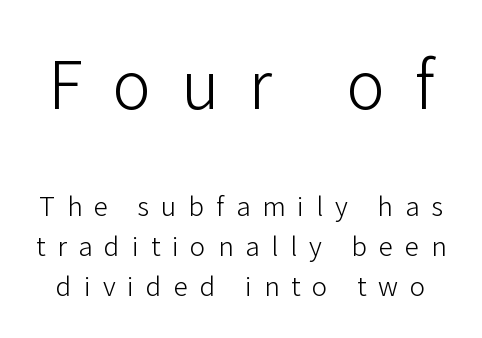
Q: Is the text bold? A: No.
Q: Is the text italic (slanted)? A: No, it is upright.
Q: Is the typeface a serif or a sans-serif typeface? A: Sans-serif.
Q: Is the text underlined? A: No.
Q: Is the spacing between letters normal or unusually wide? A: Unusually wide.
Q: Is the spacing between lines tight, normal or loose? A: Normal.
Q: Which block of text is set in a larger size, the first (top) or the second (bottom)? A: The first (top) one.
Q: Width (condensed, normal, or wide)? A: Normal.
Q: Stroke contrast? A: Low.
Q: x-height? A: Medium.
Q: Monospaced? A: No.
